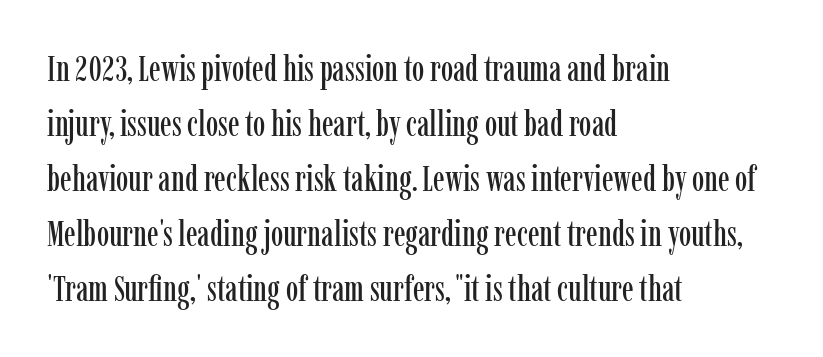
{"serif": "yes", "italic": "no", "width": "condensed", "stroke_contrast": "low", "x_height": "medium", "monospaced": "no", "underline": "no", "align": "left", "line_spacing": "normal", "line_spacing_ratio": 1.57, "letter_spacing": "normal", "letter_spacing_em": 0.0, "glyph_px": 35}
